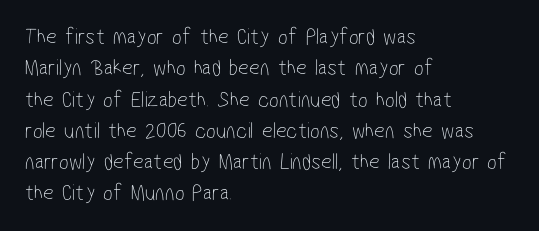
The line texture is even and compact thanks to regular tracking. The passage shown is not underscored anywhere. The typeface has the unassuming heft of standard copy or less. The rendering anchors every line to the left-hand side.
